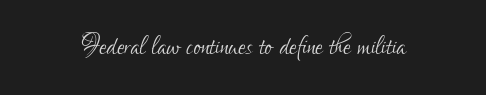
The image shows 34 px light, condensed sans-serif type; set normal letter spacing, not underlined; low stroke contrast and a small x-height.
